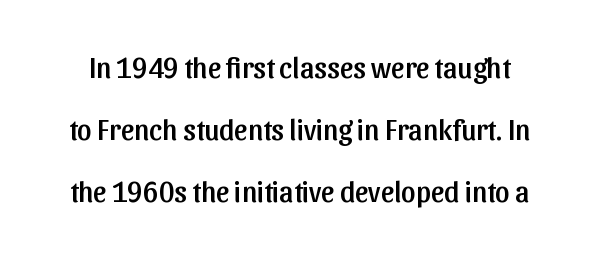
The image shows 29 px sans-serif type, upright; set loose line spacing (2.13x), normal letter spacing, not underlined; low stroke contrast and a medium x-height.
